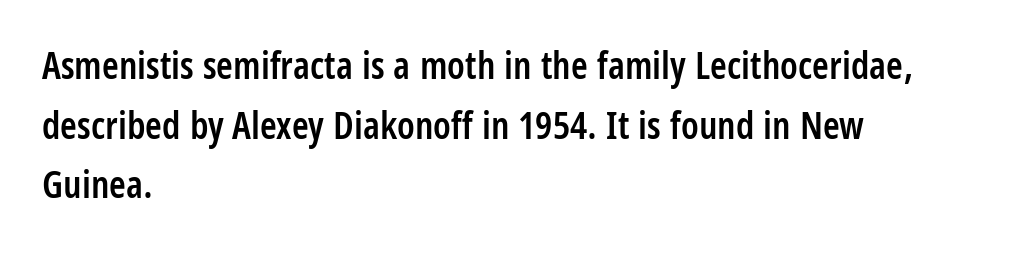
To sum up the face: it is a sans, with no serifs. The rendering anchors every line to the left-hand side. How would I describe the line gaps? Plain and ordinary. The letterforms sit shoulder to shoulder at normal distance.
